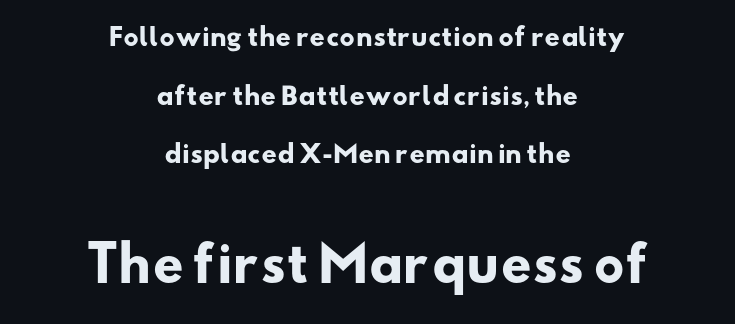
The rendering uses a large line-height, opening up the rows. Varying glyph widths throughout — classic text-font behaviour. Caption: bold face, heavy strokes. This is sans-serif lettering, the kind often seen on screens and signage. Only glyphs here, with clear space below each row. Here the glyphs are tracked normally, forming tight word shapes.
